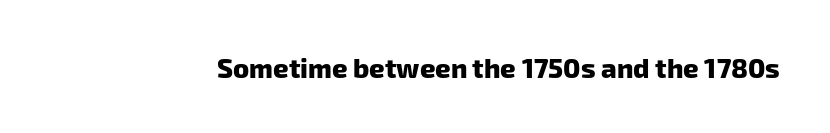
The image shows 27 px bold type; set normal letter spacing, not underlined.
